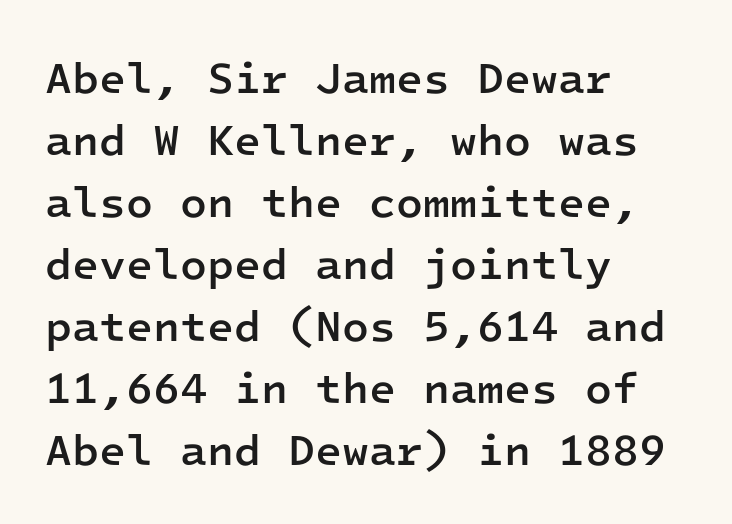
Q: Is the text bold? A: Semi-bold.
Q: Is the text italic (slanted)? A: No, it is upright.
Q: Is the typeface a serif or a sans-serif typeface? A: Sans-serif.
Q: Is the text underlined? A: No.
Q: How is the paragraph aligned? A: Left-aligned.
Q: Is the spacing between letters normal or unusually wide? A: Normal.
Q: Is the spacing between lines tight, normal or loose? A: Normal.
Q: Width (condensed, normal, or wide)? A: Normal.
Q: Stroke contrast? A: Low.
Q: x-height? A: Medium.
Q: Monospaced? A: Yes.
